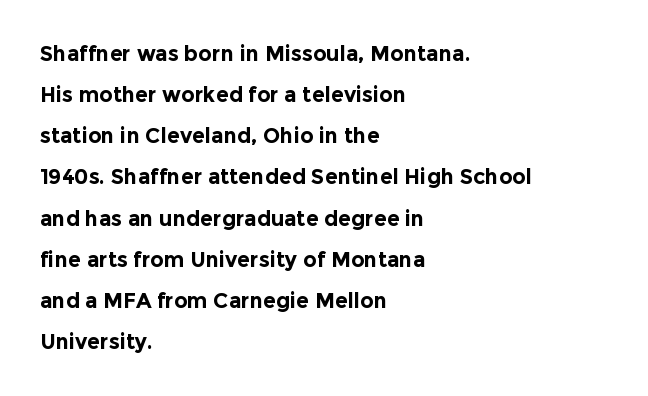
{"italic": "no", "bold": "yes", "underline": "no", "align": "left", "line_spacing": "loose", "line_spacing_ratio": 1.96, "letter_spacing": "normal", "letter_spacing_em": 0.0, "glyph_px": 21}
